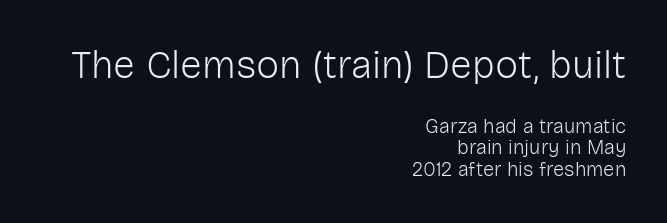
The image shows 39 px light sans-serif type, upright; set right-aligned, tight line spacing (1.07x), normal letter spacing, not underlined; the first (top) block is 1.95x larger; low stroke contrast and a medium x-height.
